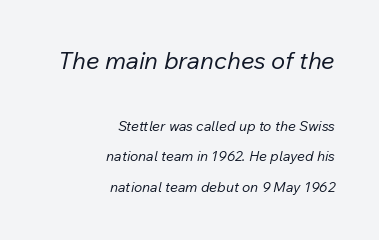
The upper block of text is set noticeably larger than the block beneath it. The rendering keeps characters at their native spacing. The paragraph shown leans on its right margin. There's an unmistakable incline to the writing here. Is this a heavy cut? Hardly; it is regular or lighter. Quick note: underline off.
